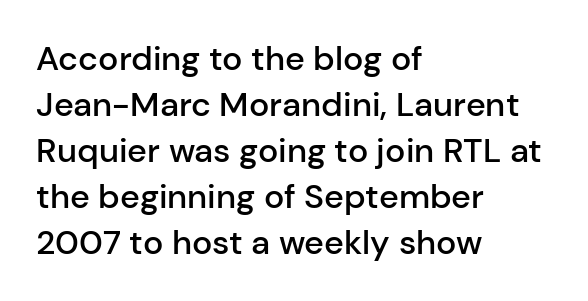
The lines are quadded left. Underline: absent. Is the letter spacing exaggerated? No — it looks like the ordinary default. The axis of the letterforms is exactly vertical.
